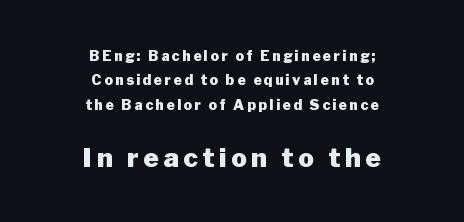
As a designer I'd log this as weight 700, bold. No italicization has been applied; the sample stays upright. The paragraph shown floats in the horizontal middle. The second block has been scaled up relative to the first. No word sits above an underline.
